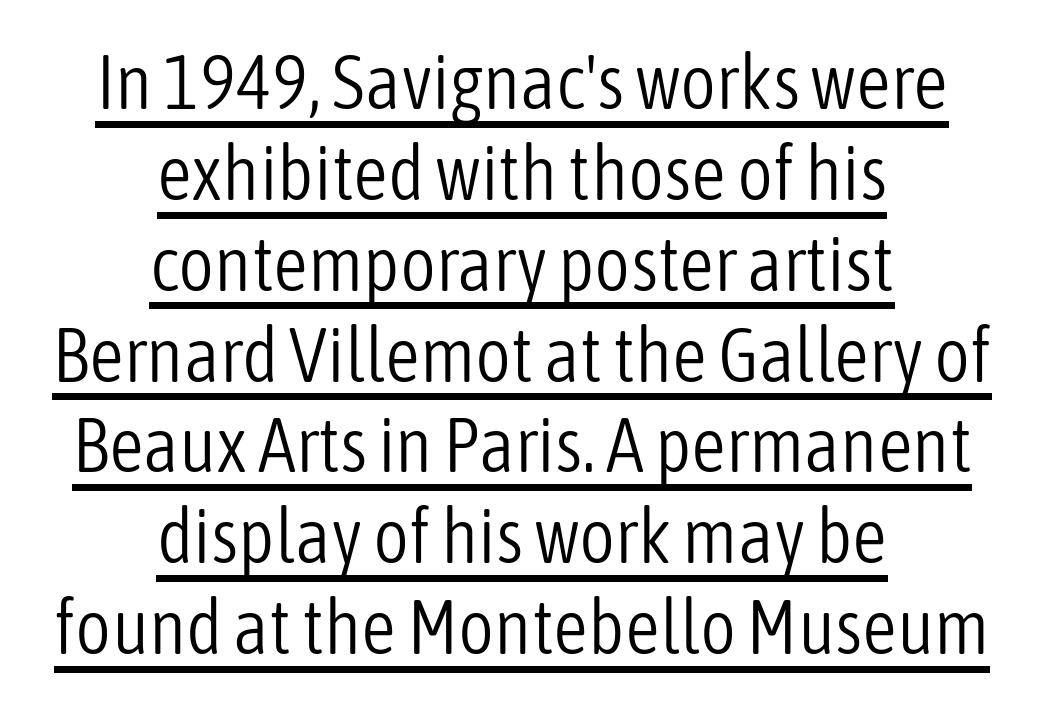
The image shows 77 px light, condensed sans-serif type, upright; set centered, line spacing 1.18x, normal letter spacing, underlined; low stroke contrast and a medium x-height.
